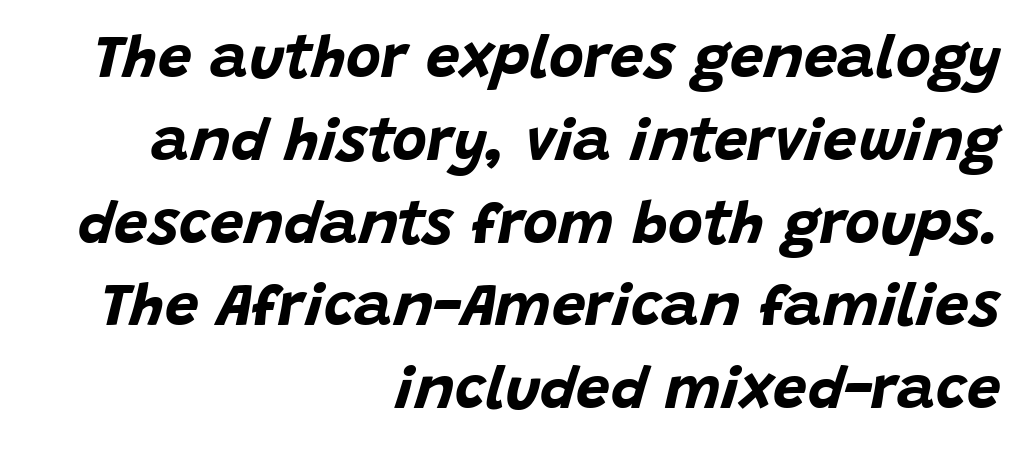
The image shows 60 px bold type, italic (leaning right); set right-aligned, normal line spacing (1.38x), normal letter spacing, not underlined; low stroke contrast and a large x-height.
